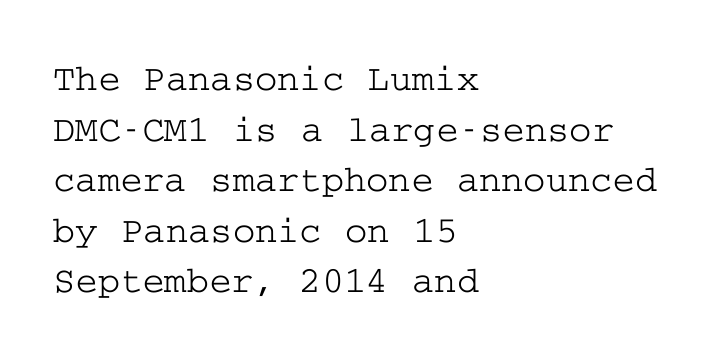
{"serif": "yes", "italic": "no", "width": "wide", "stroke_contrast": "low", "x_height": "medium", "underline": "no", "align": "left", "line_spacing": "normal", "line_spacing_ratio": 1.33, "letter_spacing": "normal", "letter_spacing_em": 0.0, "glyph_px": 38}
